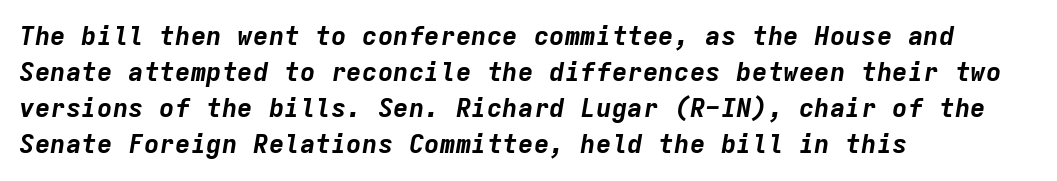
Q: Is the text bold? A: Yes.
Q: Is the text italic (slanted)? A: Yes, it leans right by about 9 degrees.
Q: Is the text underlined? A: No.
Q: How is the paragraph aligned? A: Left-aligned.
Q: Is the spacing between letters normal or unusually wide? A: Normal.
Q: Is the spacing between lines tight, normal or loose? A: Normal.
